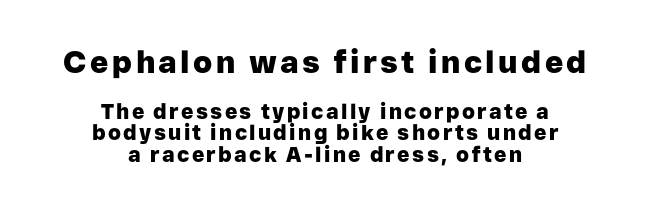
{"serif": "no", "italic": "no", "bold": "yes", "weight": "heavy", "width": "normal", "stroke_contrast": "low", "x_height": "medium", "monospaced": "no", "underline": "no", "align": "center", "line_spacing": "tight", "line_spacing_ratio": 1.01, "larger_block": "first", "size_ratio": 1.48, "glyph_px": 31}
